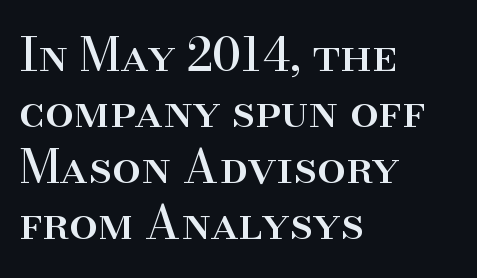
The image shows 46 px serif type, upright; set left-aligned, line spacing 1.22x, normal letter spacing, not underlined; high stroke contrast and a small x-height.
